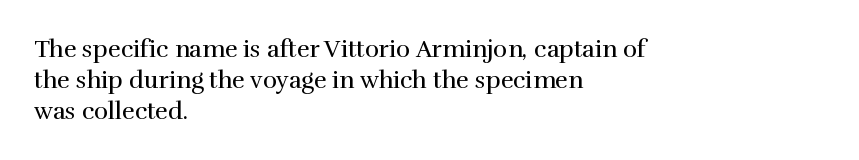
Q: Is the text bold? A: No.
Q: Is the text italic (slanted)? A: No, it is upright.
Q: Is the text underlined? A: No.
Q: How is the paragraph aligned? A: Left-aligned.
Q: Is the spacing between letters normal or unusually wide? A: Normal.
Q: Is the spacing between lines tight, normal or loose? A: Normal.
